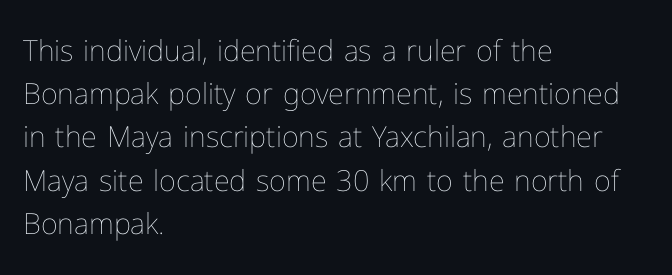
The image shows 29 px thin type, upright; set left-aligned, normal line spacing (1.49x), normal letter spacing, not underlined; low stroke contrast and a medium x-height.
